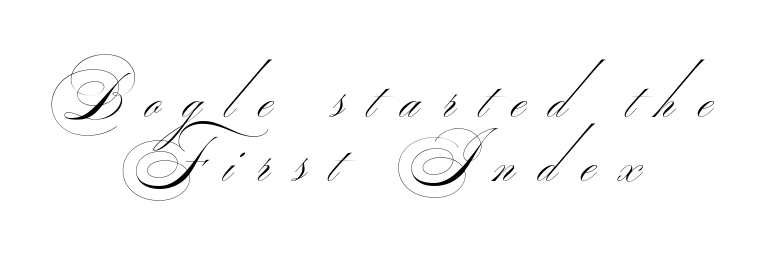
{"serif": "no", "bold": "no", "weight": "thin", "width": "wide", "stroke_contrast": "medium", "monospaced": "no", "underline": "no", "align": "center", "line_spacing": "tight", "line_spacing_ratio": 1.01, "letter_spacing": "wide", "letter_spacing_em": 0.38, "glyph_px": 63}
